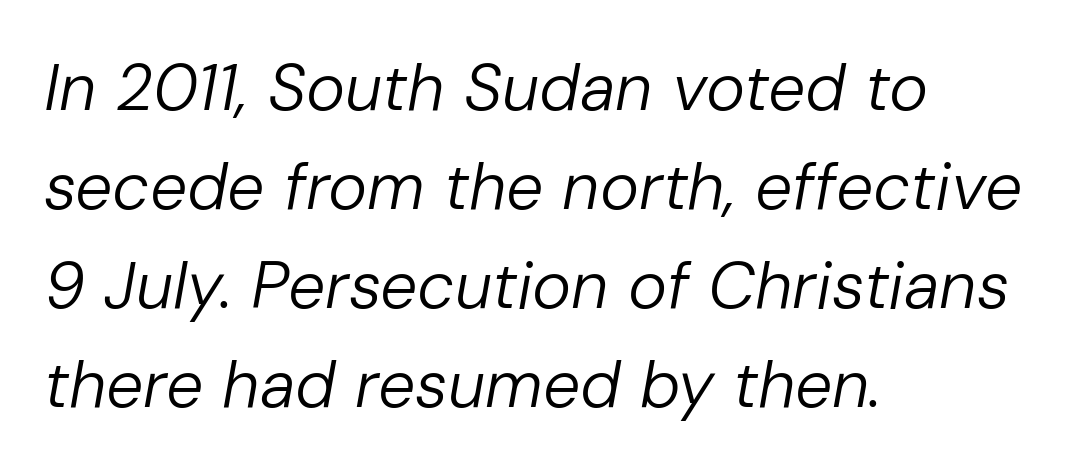
{"italic": "yes", "lean": "right", "slant_degrees": 10, "bold": "no", "weight": "regular", "width": "normal", "stroke_contrast": "low", "x_height": "medium", "monospaced": "no", "underline": "no", "align": "left", "line_spacing": "normal", "line_spacing_ratio": 1.5, "letter_spacing": "normal", "letter_spacing_em": 0.0, "glyph_px": 66}
